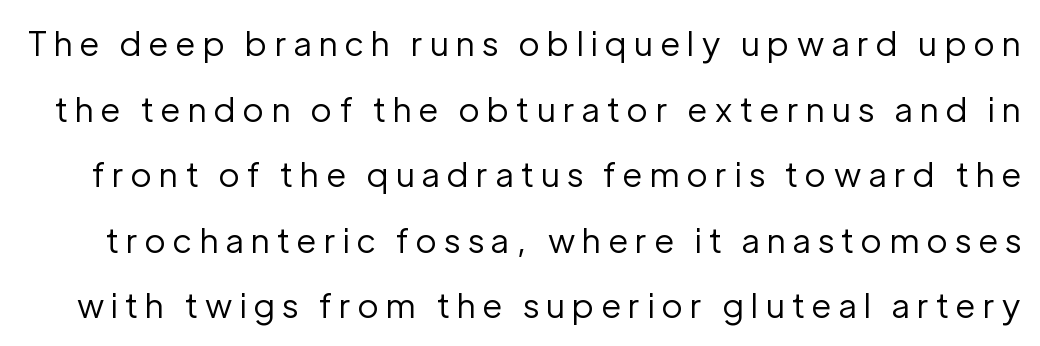
Honestly, the letter spacing is so wide it's the main thing you notice. Serif or sans? Sans — the stroke terminals are bare. Posture: vertical. Successive baselines arrive slowly, with a big drop between each. These lines are rendered in a variable-pitch font. The specimen omits any rule beneath the text block's lines.
